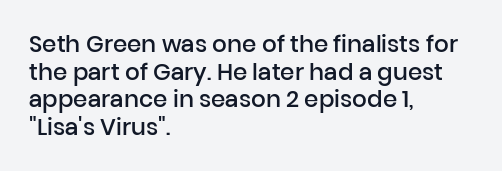
The image shows 23 px text type, upright; set left-aligned, line spacing 1.2x, normal letter spacing, not underlined.
